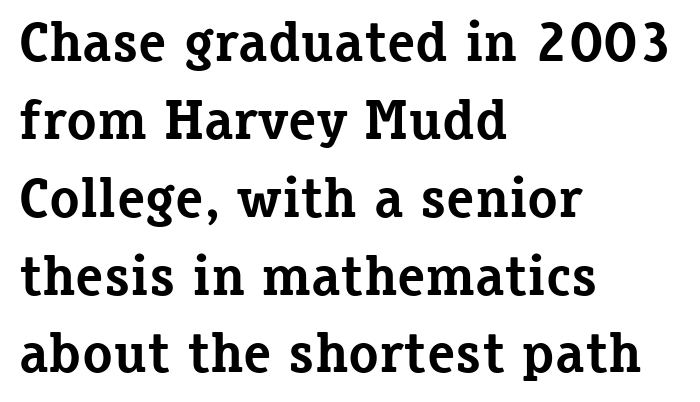
Which margin do the lines hug? The left one — the right edge is uneven. These lines are composed in type with serifs. The letters advance in unequal steps, a hallmark of proportional type. Whoever set this chose a conventional vertical rhythm. It's the straight-up-and-down kind of type.
